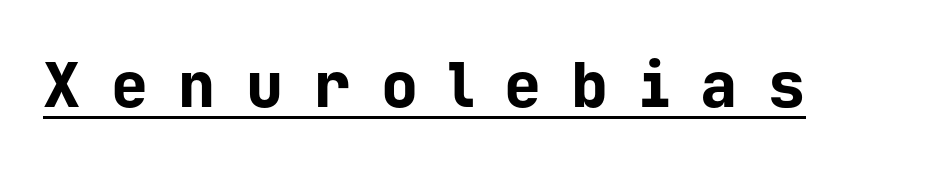
{"serif": "no", "italic": "no", "bold": "yes", "weight": "bold", "width": "normal", "stroke_contrast": "low", "x_height": "medium", "monospaced": "yes", "underline": "yes", "letter_spacing": "wide", "letter_spacing_em": 0.49, "glyph_px": 62}
